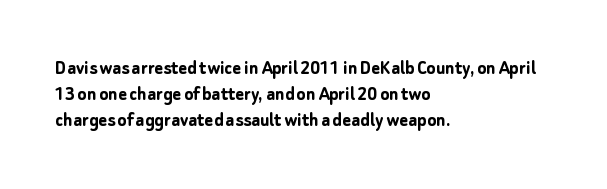
The image shows 21 px bold type, upright; set left-aligned, normal line spacing (1.25x), normal letter spacing, not underlined.
